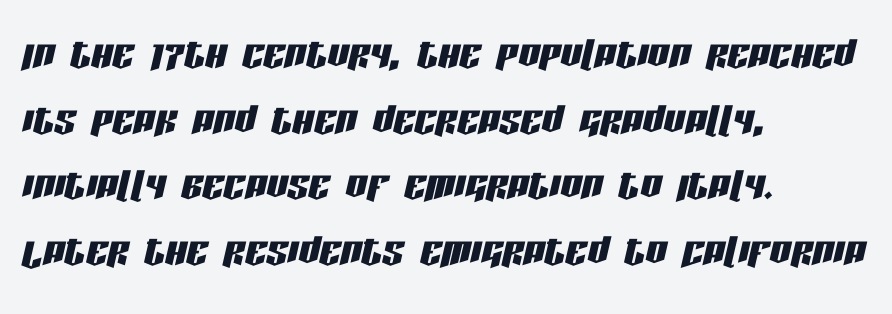
Compared with a centered layout, this one pins lines to the left instead. Nothing unusual about the tracking: characters are spaced as the font intends. Is this a fixed-width face? No — the glyphs have proportional, varying widths. Style check: oblique.
